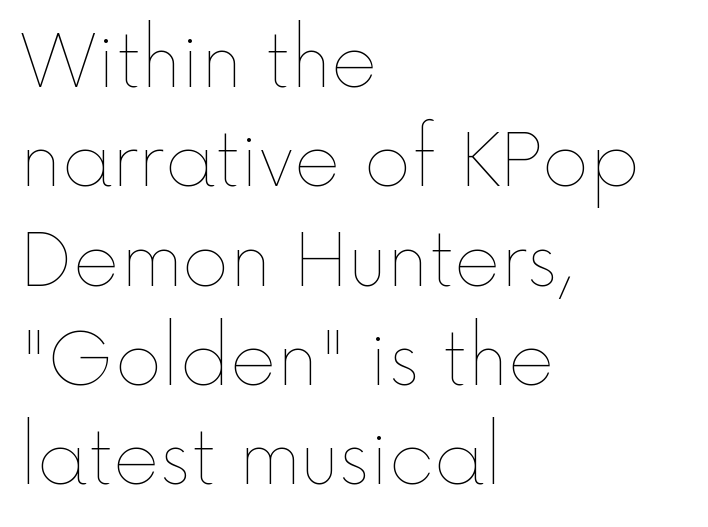
{"italic": "no", "bold": "no", "weight": "thin", "width": "normal", "x_height": "medium", "monospaced": "no", "underline": "no", "align": "left", "line_spacing": "normal", "line_spacing_ratio": 1.38, "letter_spacing": "normal", "letter_spacing_em": 0.0, "glyph_px": 72}
